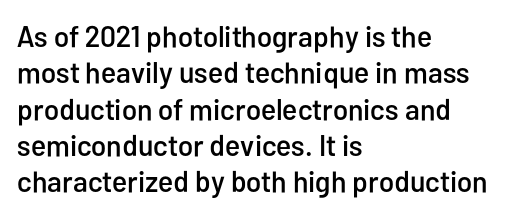
The image shows 30 px condensed sans-serif type, upright; set left-aligned, line spacing 1.21x, normal letter spacing, not underlined; low stroke contrast and a medium x-height.
